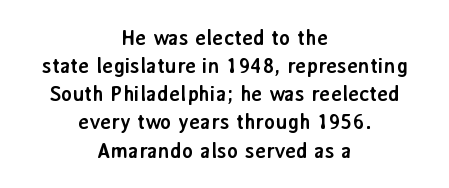
The image shows 21 px bold type, upright; set centered, normal line spacing (1.34x), normal letter spacing, not underlined.
